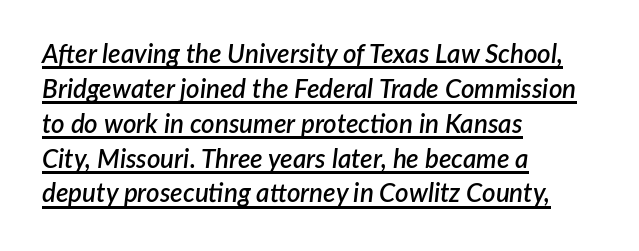
Beneath each row of characters lies a ruled line. Caption: standard tracking, unaltered. These lines stack with their left ends in a neat column. Designer's note — italics engaged.
